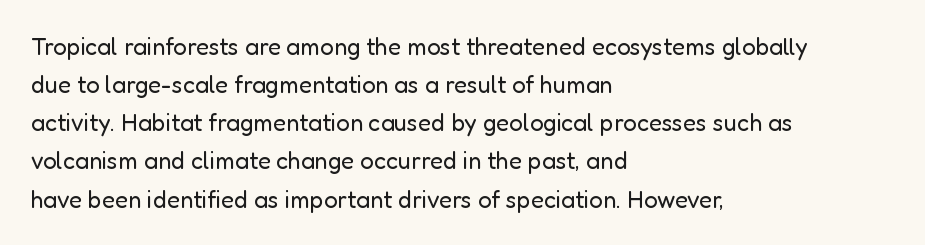
Q: Is the text bold? A: No.
Q: Is the text italic (slanted)? A: No, it is upright.
Q: Is the text underlined? A: No.
Q: How is the paragraph aligned? A: Left-aligned.
Q: Is the spacing between letters normal or unusually wide? A: Normal.
Q: Is the spacing between lines tight, normal or loose? A: Normal.
